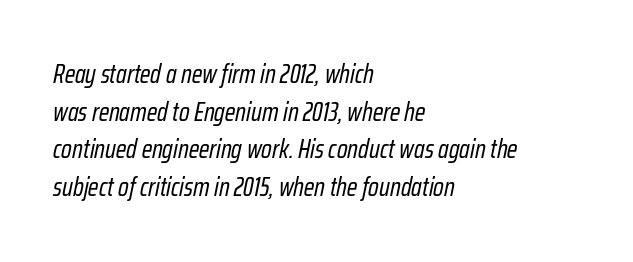
{"italic": "yes", "lean": "right", "slant_degrees": 12, "bold": "no", "underline": "no", "align": "left", "line_spacing": "normal", "line_spacing_ratio": 1.45, "letter_spacing": "normal", "letter_spacing_em": 0.0, "glyph_px": 26}
